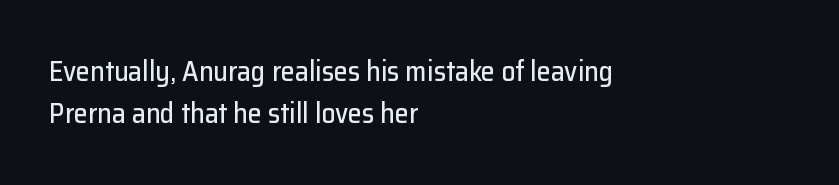
Do the letters lean? They stand straight. The space between consecutive lines is moderate. The letterforms sit shoulder to shoulder at normal distance. These lines are rendered in a variable-pitch font. Bare-footed words on every line.
